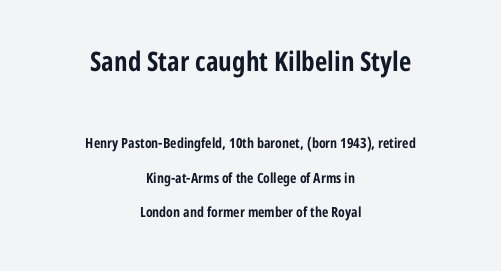
The image shows 27 px bold type, upright; set centered, loose line spacing (2.47x), normal letter spacing, not underlined; the first (top) block is 1.93x larger.
